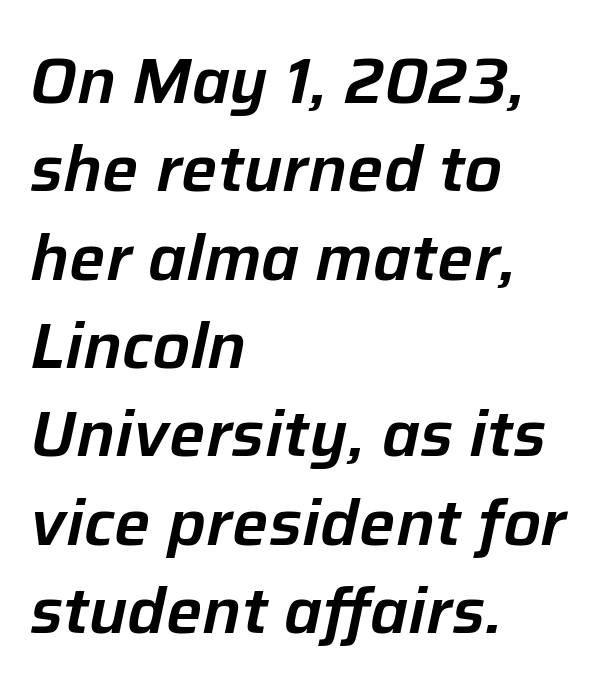
The image shows 64 px text type, italic (leaning right); set left-aligned, normal line spacing (1.38x), normal letter spacing, not underlined; low stroke contrast and a medium x-height.
